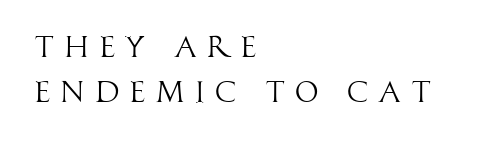
Is this a sans? Yes — the strokes have no serifs. The setting favours the left margin, as ordinary paragraphs usually do. The face looks like a standard text weight, possibly lighter. A roman cut, with each character standing at attention.
